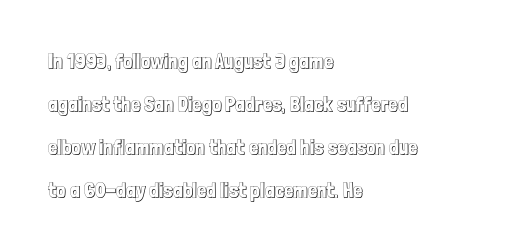
{"italic": "no", "underline": "no", "align": "left", "line_spacing": "loose", "line_spacing_ratio": 2.05, "letter_spacing": "normal", "letter_spacing_em": 0.0, "glyph_px": 21}
